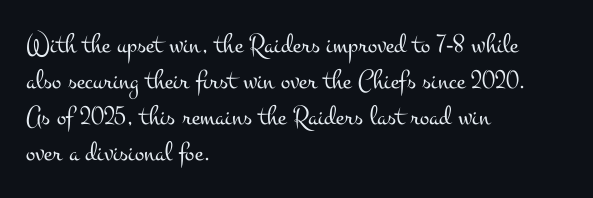
The image shows 28 px light, wide serif type; set left-aligned, normal line spacing (1.28x), normal letter spacing, not underlined; medium stroke contrast and a small x-height.
